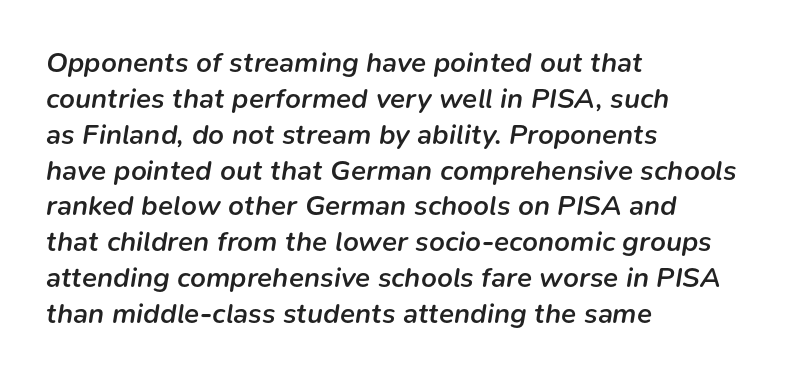
On the weight axis this lands at semibold, roughly 600. All the whitespace from short lines collects on the right. The typography opts for an oblique posture over an upright one. These lines keep a tight, regular rhythm from letter to letter. Decoration check: the copy has no underline.
